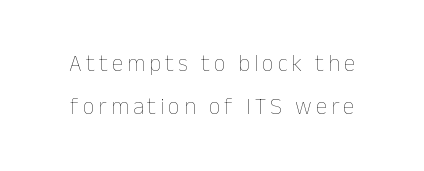
{"italic": "no", "bold": "no", "underline": "no", "line_spacing_ratio": 1.85, "glyph_px": 23}
